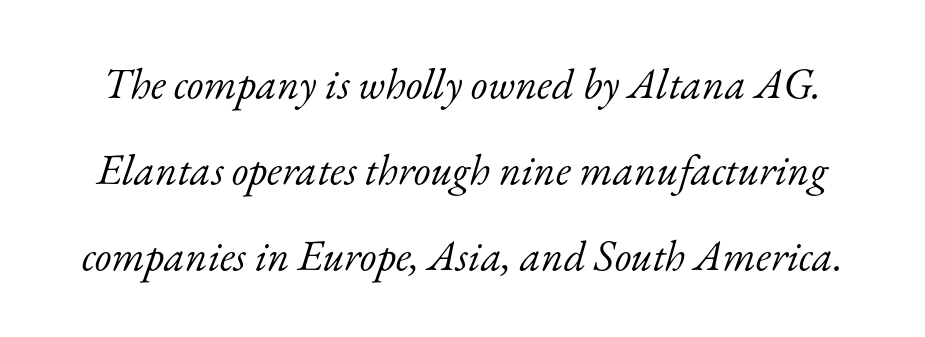
{"serif": "yes", "italic": "yes", "lean": "right", "slant_degrees": 17, "bold": "no", "weight": "light", "width": "normal", "stroke_contrast": "low", "x_height": "small", "monospaced": "no", "underline": "no", "line_spacing": "loose", "line_spacing_ratio": 2.0, "letter_spacing": "normal", "letter_spacing_em": 0.0, "glyph_px": 43}
